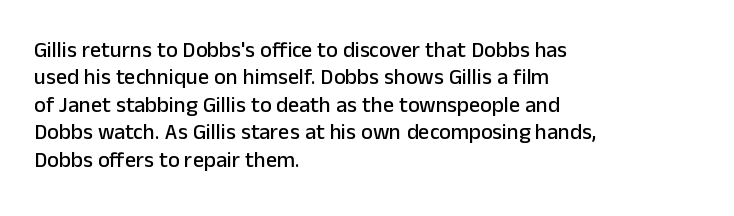
Letter spacing: default. Words float on clear page, feet unadorned. Every stem runs plumb, perpendicular to the baseline. Is there much room between lines? A standard amount, neither cramped nor airy. Reading down the block, your eye returns to a fixed left position each line.
